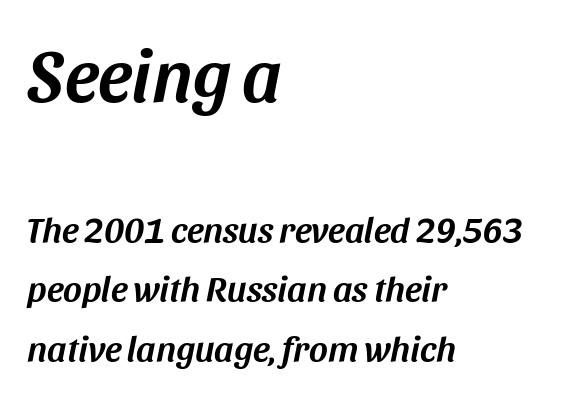
The image shows 73 px text type, italic (leaning right); set left-aligned, normal line spacing (1.65x), normal letter spacing, not underlined; the first (top) block is 2.03x larger; medium stroke contrast and a large x-height.
